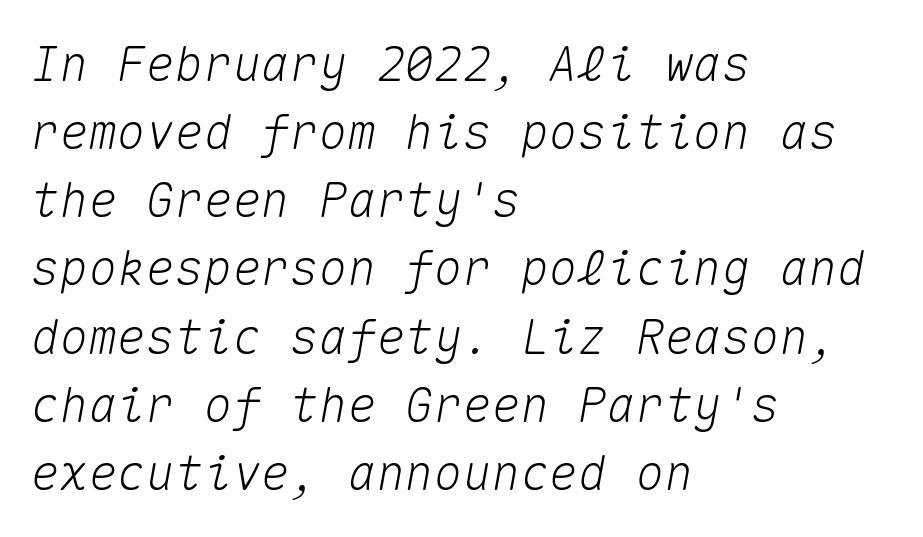
The image shows 48 px text type, italic (leaning right), monospaced; set left-aligned, normal line spacing (1.42x), normal letter spacing, not underlined; medium stroke contrast and a medium x-height.
